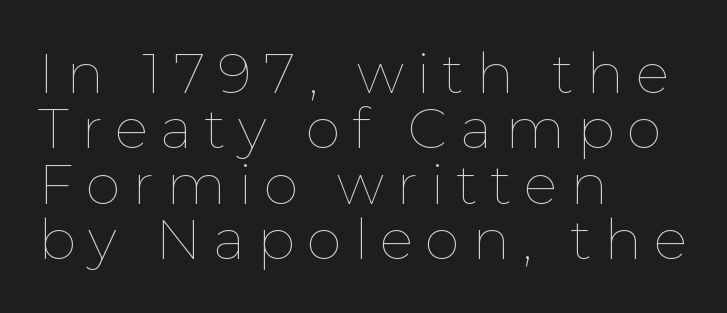
The baseline area is clear. Does extra space separate the letters? Yes, quite a lot of it. Is the type heavy? It reads as light-to-regular instead. When letters stand straight like this, we call the style roman or upright. The lines are quadded left.
